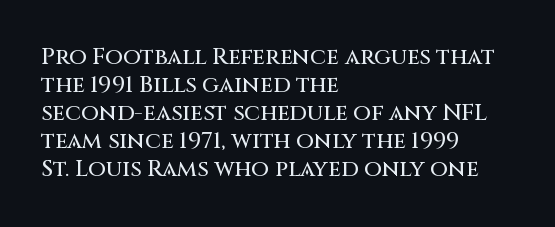
The image shows 23 px text type, upright; set left-aligned, line spacing 1.22x, normal letter spacing, not underlined.
